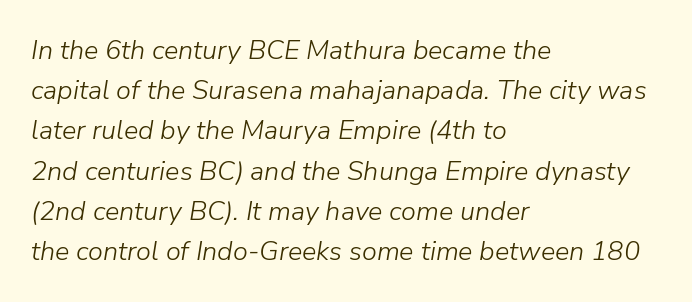
In terms of leading, this rendering sits right in the middle. Rendered with sloped, italic letterforms. A bare baseline throughout the passage. No heavy texture on the line: the type isn't bold. How are the letters spaced? Ordinarily, with no added tracking.
